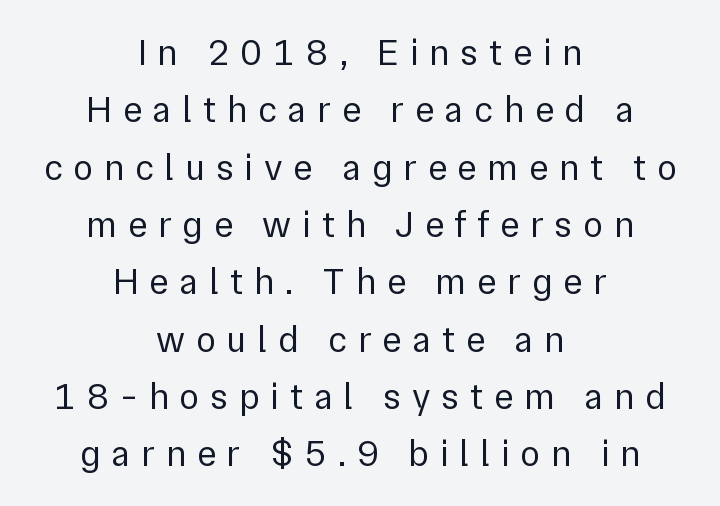
Upright lettering throughout. Each letter keeps its own natural width here, so spacing adapts to shape. The letterforms stand isolated, each surrounded by extra space. If you folded the block vertically in half, each line would mirror itself in length.
